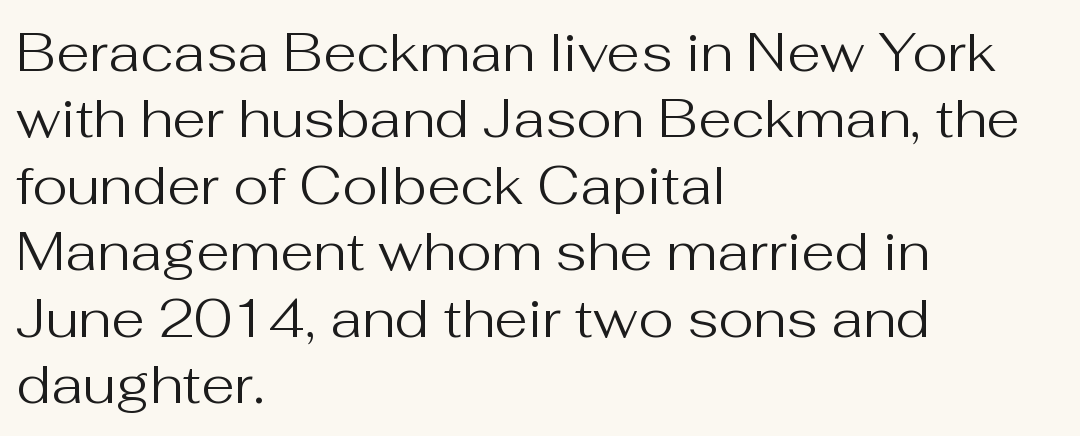
Q: Is the text bold? A: No.
Q: Is the text italic (slanted)? A: No, it is upright.
Q: Is the typeface a serif or a sans-serif typeface? A: Sans-serif.
Q: Is the text underlined? A: No.
Q: How is the paragraph aligned? A: Left-aligned.
Q: Is the spacing between letters normal or unusually wide? A: Normal.
Q: Width (condensed, normal, or wide)? A: Normal.
Q: Stroke contrast? A: Medium.
Q: x-height? A: Medium.
Q: Monospaced? A: No.
